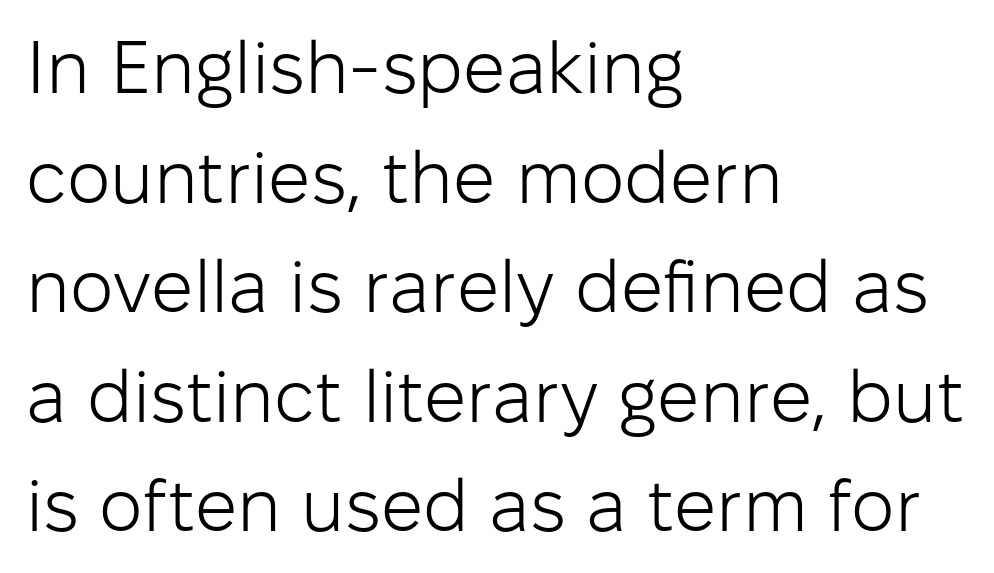
{"serif": "no", "italic": "no", "bold": "no", "weight": "light", "width": "normal", "stroke_contrast": "low", "x_height": "medium", "monospaced": "no", "underline": "no", "align": "left", "line_spacing": "normal", "line_spacing_ratio": 1.48, "letter_spacing": "normal", "letter_spacing_em": 0.0, "glyph_px": 74}
